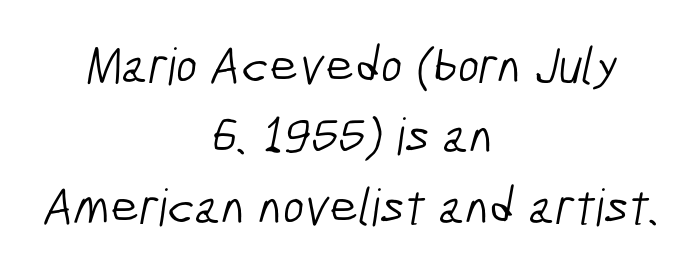
{"serif": "no", "bold": "no", "weight": "light", "width": "condensed", "stroke_contrast": "low", "x_height": "medium", "monospaced": "no", "underline": "no", "align": "center", "line_spacing": "normal", "line_spacing_ratio": 1.38, "letter_spacing": "normal", "letter_spacing_em": 0.0, "glyph_px": 51}
